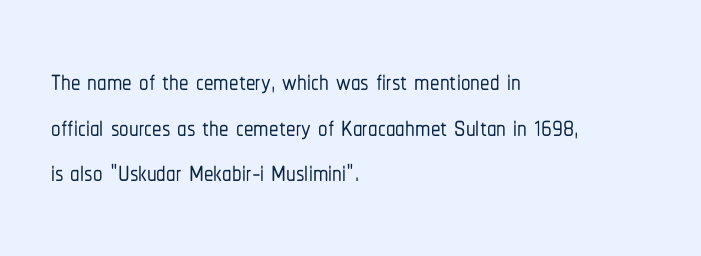
The specimen omits any rule beneath the text block's lines. I'd call this a sans setting — the letters go barefoot. A typesetter would mark this as roman, not italic. Compared with a centered layout, this one pins lines to the left instead. The face used here is proportionally spaced, like ordinary book or web type.
